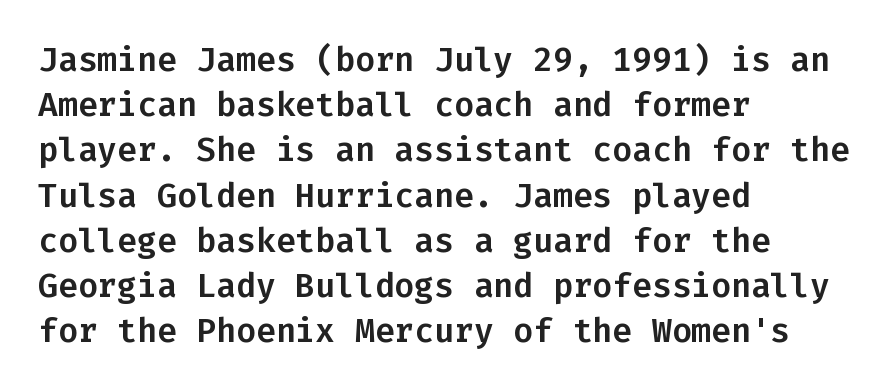
The image shows 33 px sans-serif type, upright, monospaced; set left-aligned, normal line spacing (1.37x), normal letter spacing, not underlined; low stroke contrast and a medium x-height.
